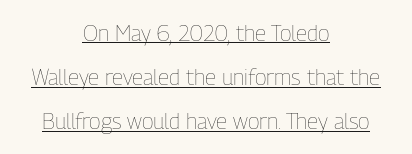
Q: Is the text bold? A: No.
Q: Is the text italic (slanted)? A: No, it is upright.
Q: Is the text underlined? A: Yes.
Q: How is the paragraph aligned? A: Centered.
Q: Is the spacing between letters normal or unusually wide? A: Normal.
Q: Is the spacing between lines tight, normal or loose? A: Loose.
